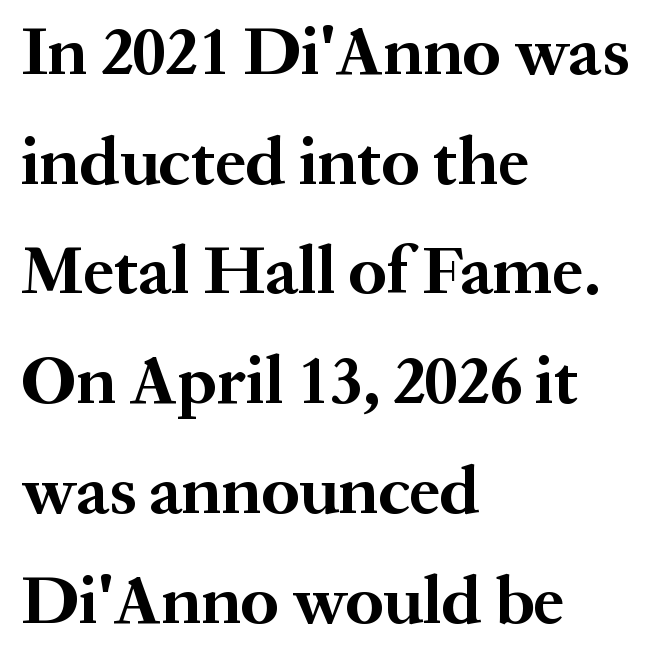
Heavy, bold letterforms. Each letter keeps its own natural width here, so spacing adapts to shape. Leftover space on each line is placed entirely after the last word. Nobody touched the tracking dial on this one.
